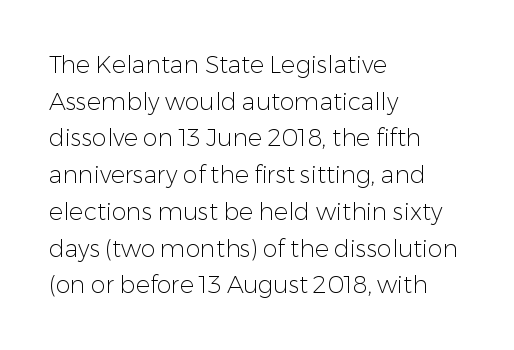
Standard letterfit; no display-style spreading of the glyphs. No chunkiness to these letters — they're not bold. This is roman type, the default non-slanted kind. Does the copy run flush right? No — it runs flush left.
